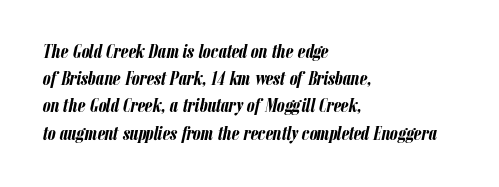
{"italic": "yes", "lean": "right", "slant_degrees": 12, "bold": "yes", "underline": "no", "align": "left", "line_spacing": "normal", "line_spacing_ratio": 1.36, "letter_spacing": "normal", "letter_spacing_em": 0.0, "glyph_px": 20}
